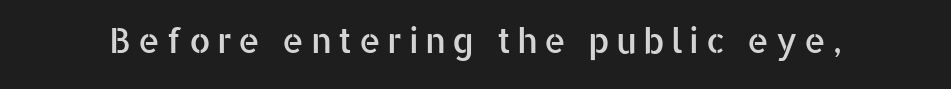
The image shows 34 px sans-serif type, upright; set not underlined; low stroke contrast and a medium x-height.
